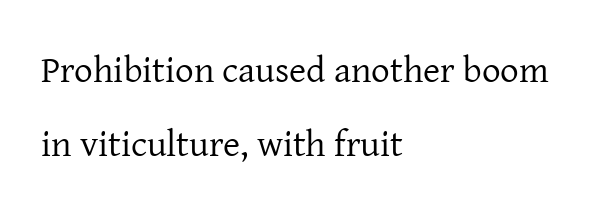
A typesetter would call this proportional, since set widths differ per character. Does extra space separate the letters? No, they use regular spacing. The strokes carry an ordinary text weight at most. The rendering uses a large line-height, opening up the rows. Lines of text with bare space underneath.
